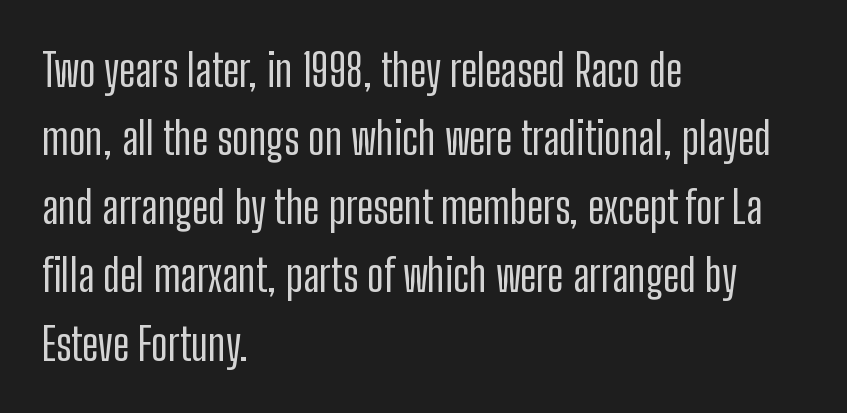
The compositor pushed each line to the left boundary. A typesetter would label this face a sans. Every stem runs plumb, perpendicular to the baseline. Tracking value appears to be zero — textbook default spacing.
